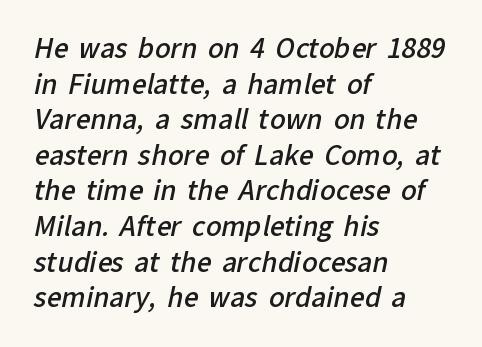
{"bold": "semi", "underline": "no", "align": "left", "line_spacing": "normal", "line_spacing_ratio": 1.37, "letter_spacing": "normal", "letter_spacing_em": 0.0, "glyph_px": 26}
